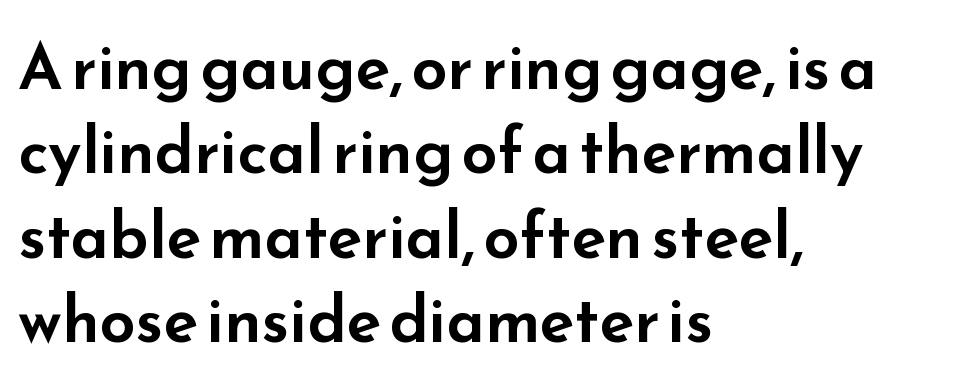
The image shows 64 px wide sans-serif type, upright; set left-aligned, normal line spacing (1.32x), normal letter spacing, not underlined; low stroke contrast and a small x-height.
